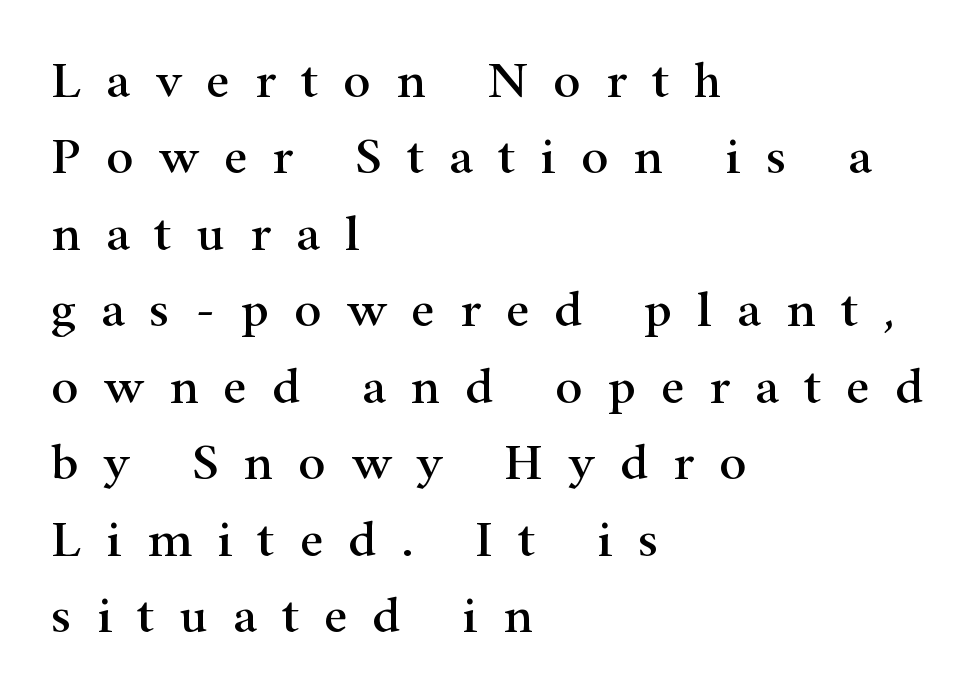
{"serif": "yes", "italic": "no", "width": "wide", "stroke_contrast": "high", "x_height": "small", "monospaced": "no", "underline": "no", "align": "left", "line_spacing": "normal", "line_spacing_ratio": 1.5, "letter_spacing": "wide", "letter_spacing_em": 0.49, "glyph_px": 51}
